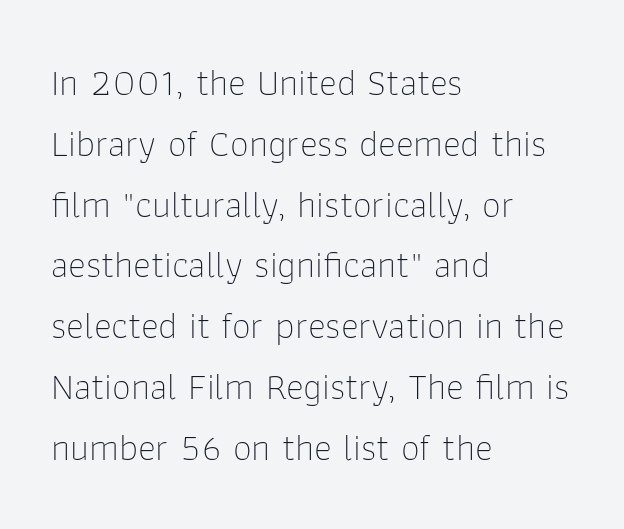
Q: Is the text bold? A: No.
Q: Is the text italic (slanted)? A: No, it is upright.
Q: Is the typeface a serif or a sans-serif typeface? A: Sans-serif.
Q: Is the text underlined? A: No.
Q: How is the paragraph aligned? A: Left-aligned.
Q: Is the spacing between letters normal or unusually wide? A: Normal.
Q: Is the spacing between lines tight, normal or loose? A: Normal.
Q: Width (condensed, normal, or wide)? A: Normal.
Q: Stroke contrast? A: Low.
Q: x-height? A: Medium.
Q: Monospaced? A: No.
